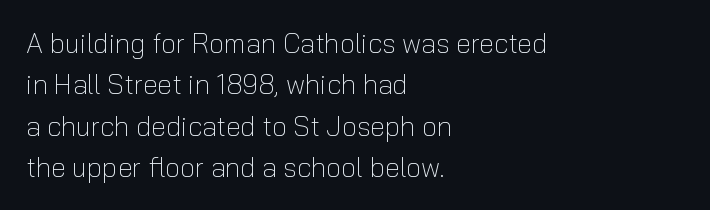
The image shows 27 px text type, upright; set left-aligned, normal line spacing (1.53x), normal letter spacing, not underlined.
